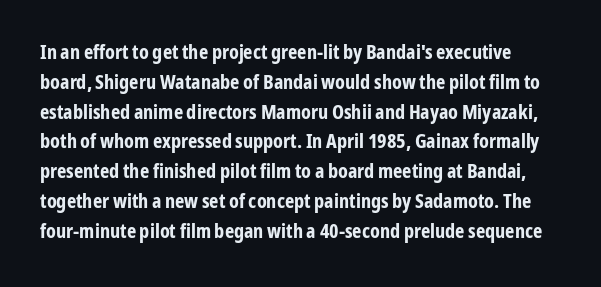
You could call the tracking neutral — neither tight nor loose. A normal amount of white space separates one row of letters from the next. Is there any slant? The stems are plumb. Weight check: bold — yes, fully. Descenders hang freely into open space.
